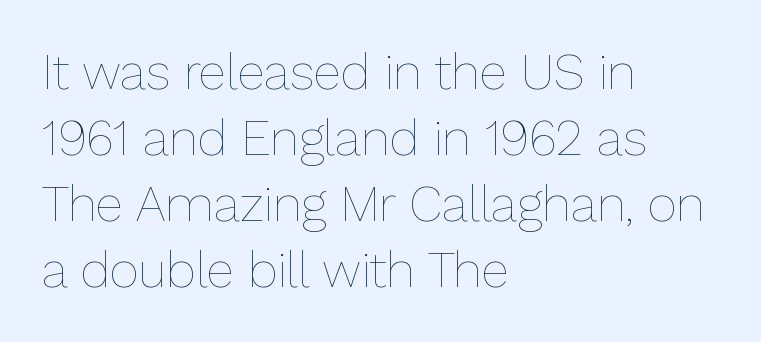
Weight: in the light-to-regular range. Inter-character spacing is left at the font's built-in metrics. Varying glyph widths throughout — classic text-font behaviour. Line starts are locked; line ends wander. Regular leading.
